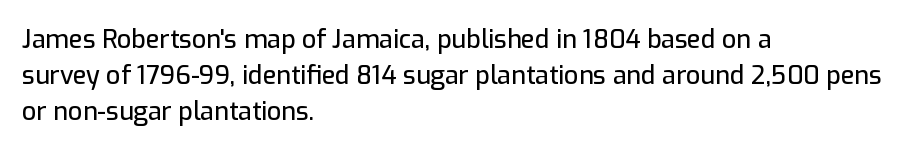
This sample keeps an unexceptional amount of space between lines. Characters follow at the spacing the type designer built in. Leftover space on each line is placed entirely after the last word. Nobody drew a line under any word here. The font's upright variant was chosen for this text.
